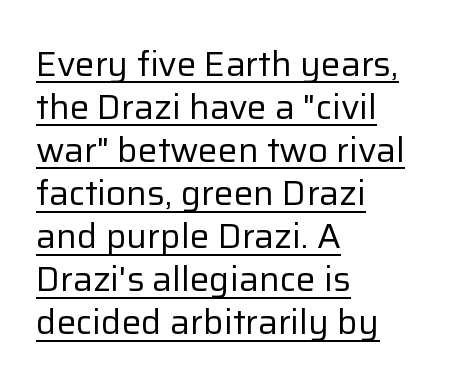
The image shows 35 px regular-weight sans-serif type, upright; set left-aligned, line spacing 1.23x, normal letter spacing, underlined; low stroke contrast and a medium x-height.
